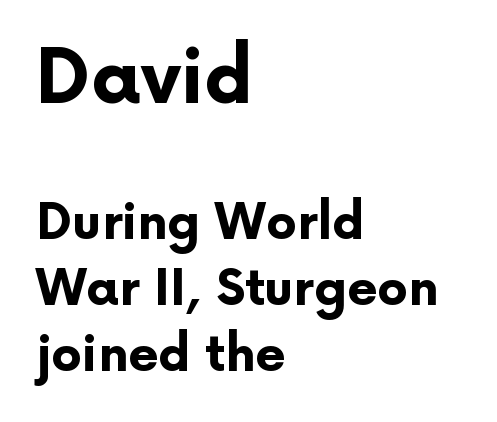
The image shows 74 px bold sans-serif type, upright; set left-aligned, normal line spacing (1.34x), normal letter spacing, not underlined; the first (top) block is 1.51x larger; low stroke contrast and a medium x-height.
